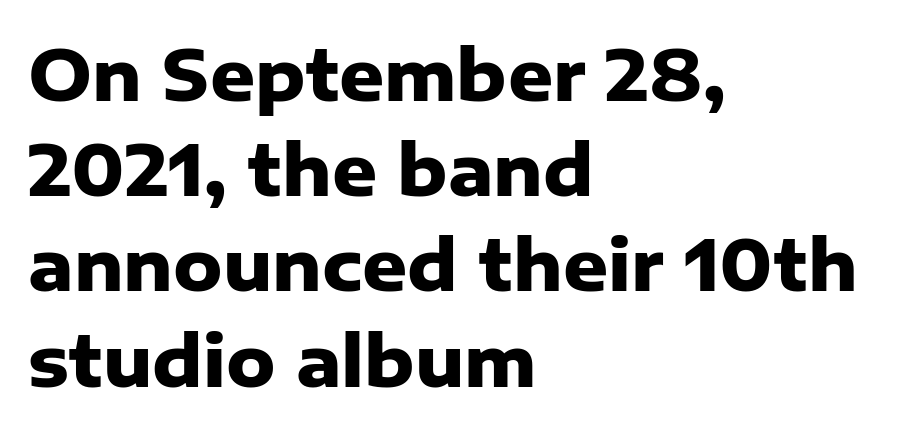
{"serif": "no", "italic": "no", "bold": "yes", "weight": "heavy", "width": "normal", "stroke_contrast": "low", "x_height": "medium", "monospaced": "no", "underline": "no", "align": "left", "line_spacing": "normal", "line_spacing_ratio": 1.36, "letter_spacing": "normal", "letter_spacing_em": 0.0, "glyph_px": 70}
